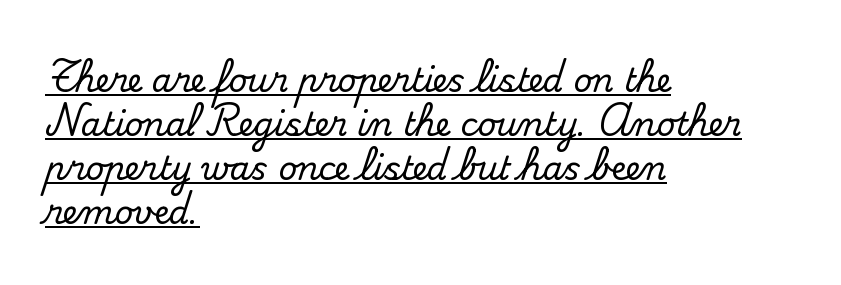
The image shows 32 px text type; set left-aligned, normal line spacing (1.37x), normal letter spacing, underlined; medium stroke contrast and a small x-height.
